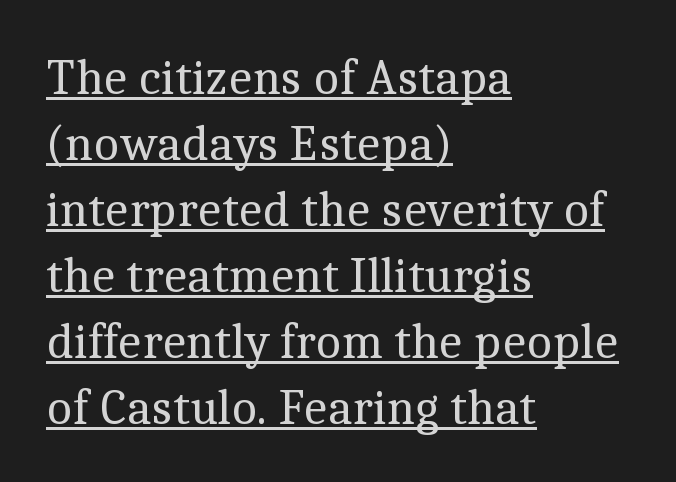
The image shows 50 px regular-weight serif type, upright; set left-aligned, normal line spacing (1.32x), normal letter spacing, underlined; a medium x-height.
